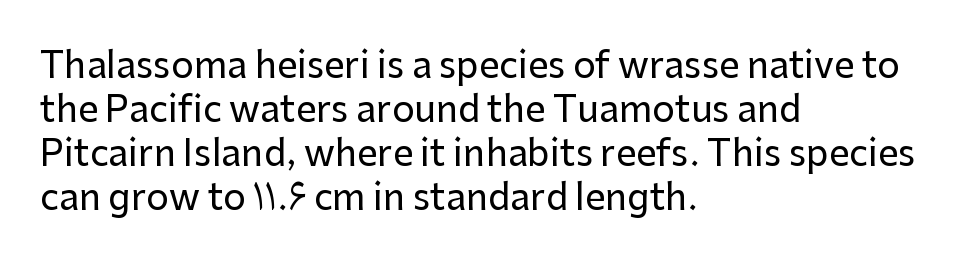
{"serif": "no", "italic": "no", "width": "normal", "stroke_contrast": "low", "x_height": "medium", "monospaced": "no", "underline": "no", "align": "left", "line_spacing_ratio": 1.22, "letter_spacing": "normal", "letter_spacing_em": 0.0, "glyph_px": 36}
